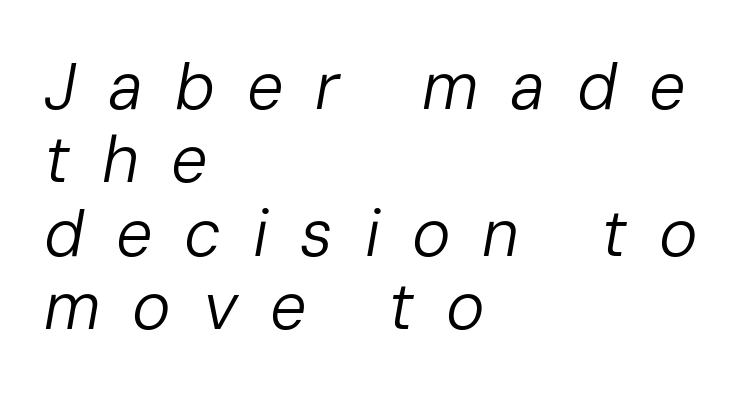
Q: Is the text bold? A: No.
Q: Is the text italic (slanted)? A: Yes, it leans right by about 10 degrees.
Q: Is the text underlined? A: No.
Q: How is the paragraph aligned? A: Left-aligned.
Q: Is the spacing between letters normal or unusually wide? A: Unusually wide.
Q: Is the spacing between lines tight, normal or loose? A: Tight.
Q: Width (condensed, normal, or wide)? A: Normal.
Q: Stroke contrast? A: Low.
Q: x-height? A: Medium.
Q: Monospaced? A: No.
